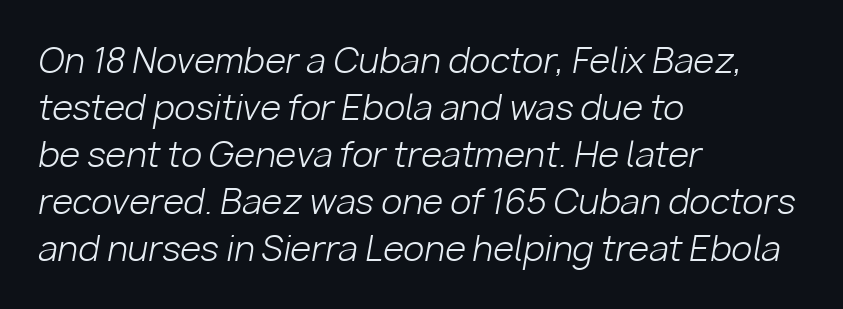
The image shows 34 px light type, italic (leaning right); set left-aligned, normal line spacing (1.38x), normal letter spacing, not underlined; low stroke contrast and a medium x-height.
